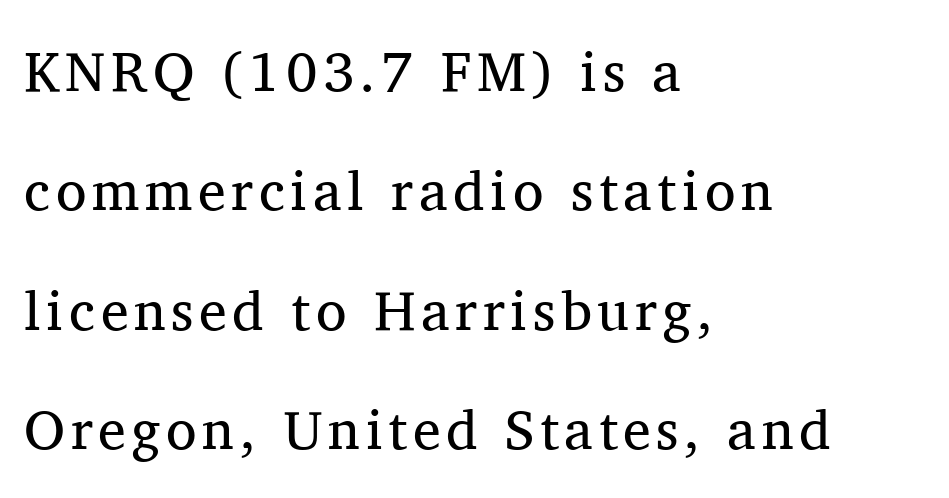
Q: Is the text bold? A: No.
Q: Is the text italic (slanted)? A: No, it is upright.
Q: Is the typeface a serif or a sans-serif typeface? A: Serif.
Q: Is the text underlined? A: No.
Q: How is the paragraph aligned? A: Left-aligned.
Q: Is the spacing between lines tight, normal or loose? A: Loose.
Q: Width (condensed, normal, or wide)? A: Normal.
Q: Stroke contrast? A: Medium.
Q: x-height? A: Medium.
Q: Monospaced? A: No.
